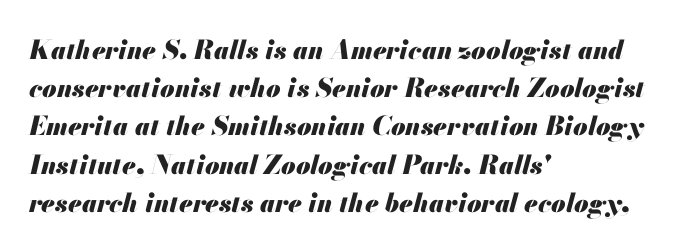
Q: Is the text bold? A: Yes.
Q: Is the text italic (slanted)? A: Yes, it leans right by about 13 degrees.
Q: Is the text underlined? A: No.
Q: How is the paragraph aligned? A: Left-aligned.
Q: Is the spacing between letters normal or unusually wide? A: Normal.
Q: Is the spacing between lines tight, normal or loose? A: Normal.
